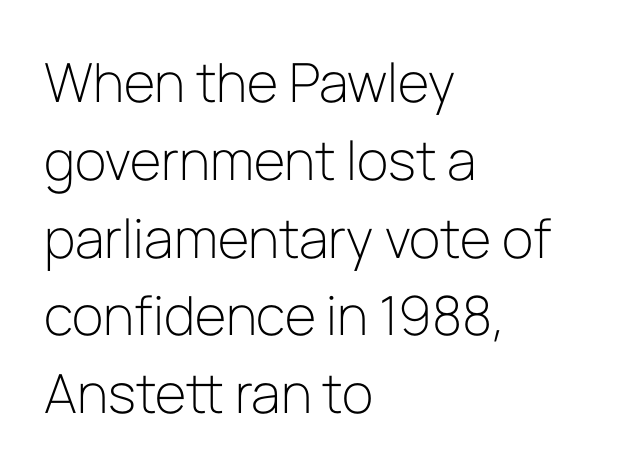
The image shows 54 px light sans-serif type, upright; set left-aligned, normal line spacing (1.44x), normal letter spacing, not underlined; low stroke contrast and a medium x-height.
